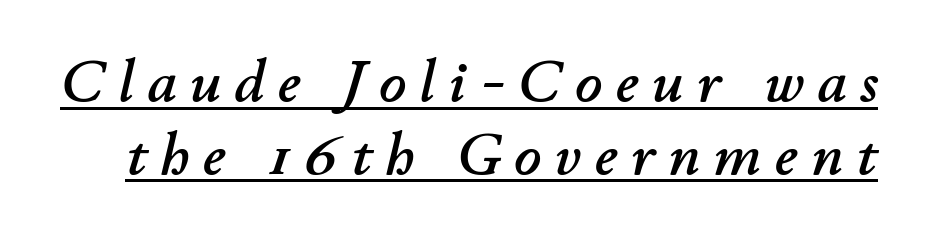
The image shows 59 px text type, italic (leaning right); set line spacing 1.23x, unusually wide letter spacing (+0.23 em), underlined; low stroke contrast and a small x-height.
